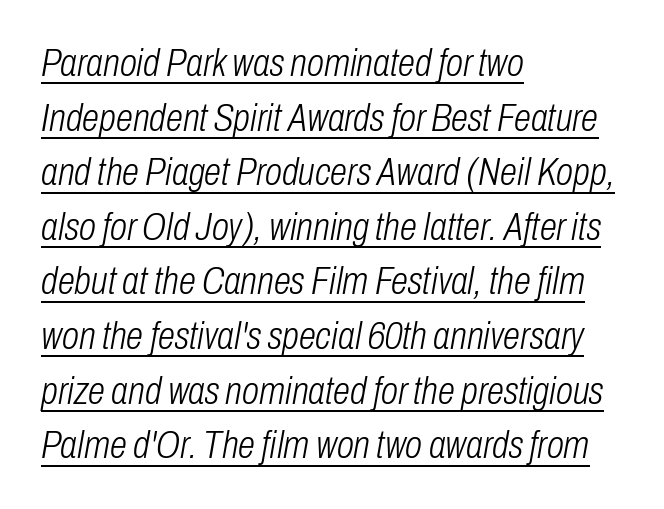
Slant detected: the letters are inclined. Each line starts at the same left margin while the right side varies. The cut favours lightness, reaching ordinary text weight at its darkest. There is no visible air inserted between adjacent glyphs. One glance says typical: line gaps are just what's usual.
